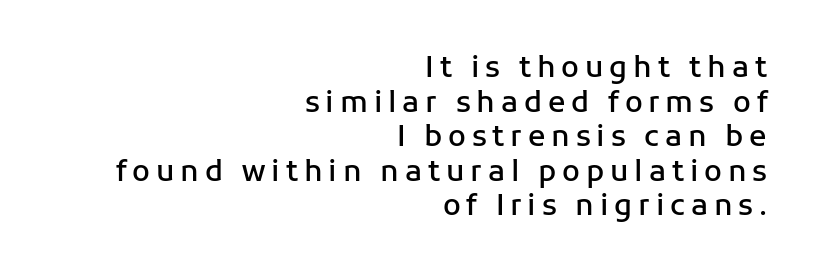
Q: Is the text bold? A: Semi-bold.
Q: Is the text italic (slanted)? A: No, it is upright.
Q: Is the typeface a serif or a sans-serif typeface? A: Sans-serif.
Q: Is the text underlined? A: No.
Q: How is the paragraph aligned? A: Right-aligned.
Q: Is the spacing between letters normal or unusually wide? A: Unusually wide.
Q: Width (condensed, normal, or wide)? A: Normal.
Q: Stroke contrast? A: Low.
Q: x-height? A: Medium.
Q: Monospaced? A: No.
